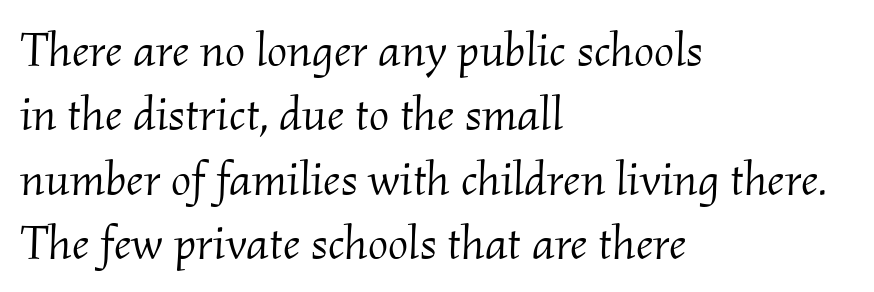
{"serif": "yes", "italic": "yes", "lean": "right", "slant_degrees": 2, "bold": "no", "weight": "light", "width": "normal", "stroke_contrast": "medium", "x_height": "small", "monospaced": "no", "underline": "no", "align": "left", "line_spacing": "normal", "line_spacing_ratio": 1.34, "letter_spacing": "normal", "letter_spacing_em": 0.0, "glyph_px": 48}
